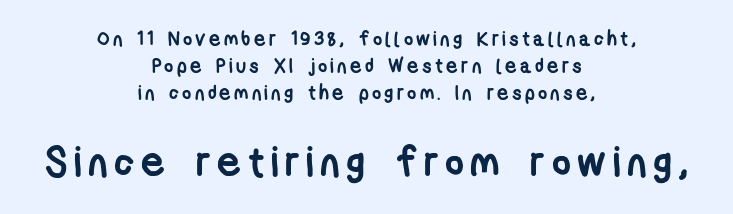
Q: Is the text bold? A: Yes.
Q: Is the typeface a serif or a sans-serif typeface? A: Sans-serif.
Q: Is the text underlined? A: No.
Q: How is the paragraph aligned? A: Centered.
Q: Is the spacing between lines tight, normal or loose? A: Normal.
Q: Which block of text is set in a larger size, the first (top) or the second (bottom)? A: The second (bottom) one.
Q: Width (condensed, normal, or wide)? A: Condensed.
Q: Stroke contrast? A: Low.
Q: x-height? A: Medium.
Q: Monospaced? A: No.
